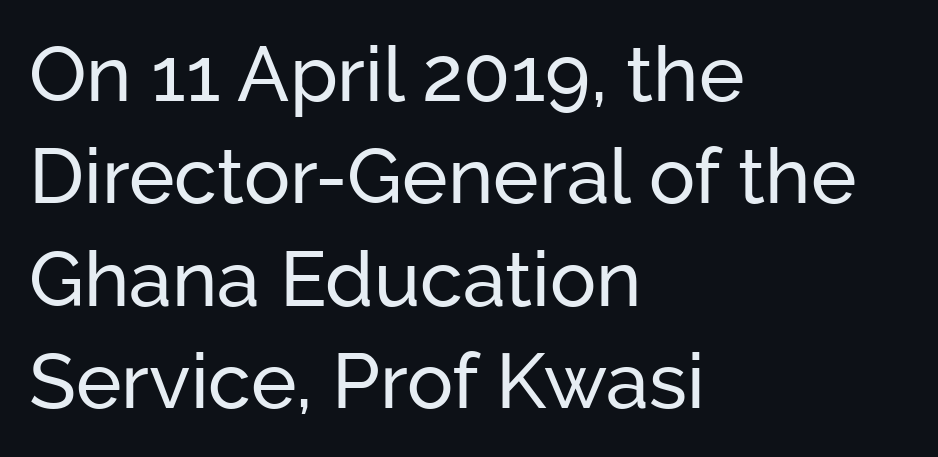
{"serif": "no", "italic": "no", "width": "normal", "stroke_contrast": "low", "x_height": "medium", "monospaced": "no", "underline": "no", "align": "left", "line_spacing": "normal", "line_spacing_ratio": 1.33, "letter_spacing": "normal", "letter_spacing_em": 0.0, "glyph_px": 77}
